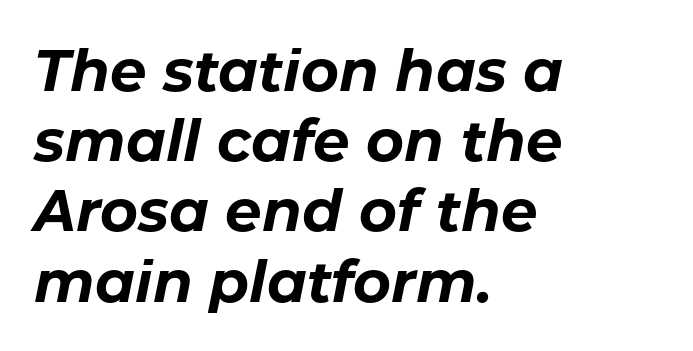
The image shows 58 px bold type, italic (leaning right); set left-aligned, line spacing 1.21x, normal letter spacing, not underlined; low stroke contrast and a medium x-height.
